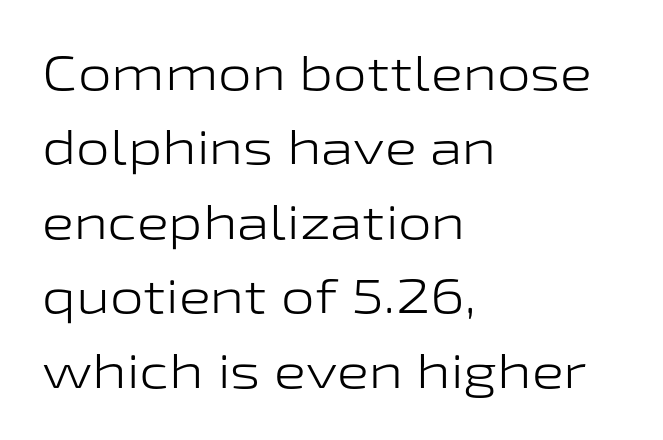
The image shows 48 px light, wide sans-serif type, upright; set left-aligned, normal line spacing (1.55x), normal letter spacing, not underlined; low stroke contrast and a medium x-height.
